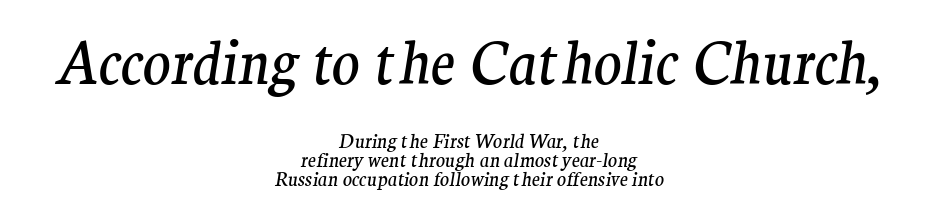
{"serif": "yes", "italic": "yes", "lean": "right", "slant_degrees": 9, "bold": "no", "weight": "regular", "width": "normal", "stroke_contrast": "medium", "x_height": "medium", "monospaced": "no", "underline": "no", "align": "center", "line_spacing": "tight", "line_spacing_ratio": 1.0, "letter_spacing": "normal", "letter_spacing_em": 0.0, "larger_block": "first", "size_ratio": 3.05, "glyph_px": 58}
